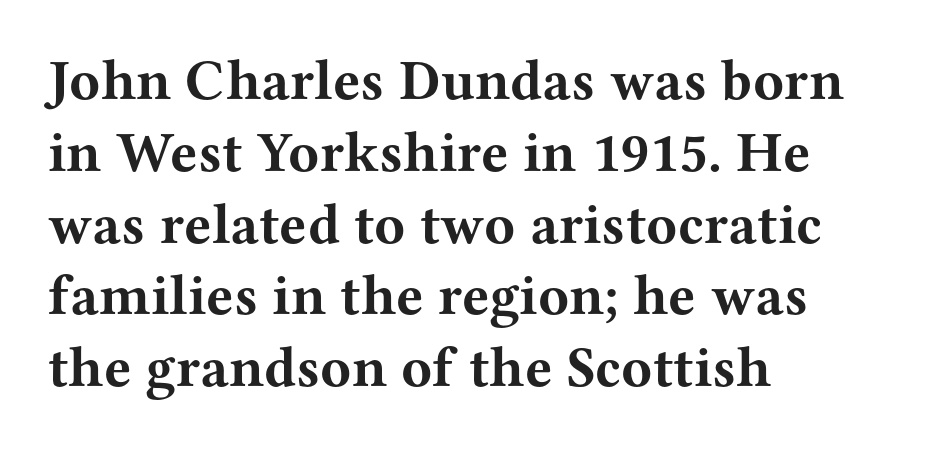
{"serif": "yes", "italic": "no", "bold": "yes", "weight": "bold", "width": "wide", "stroke_contrast": "medium", "x_height": "medium", "monospaced": "no", "underline": "no", "align": "left", "line_spacing": "normal", "line_spacing_ratio": 1.26, "letter_spacing": "normal", "letter_spacing_em": 0.0, "glyph_px": 57}
